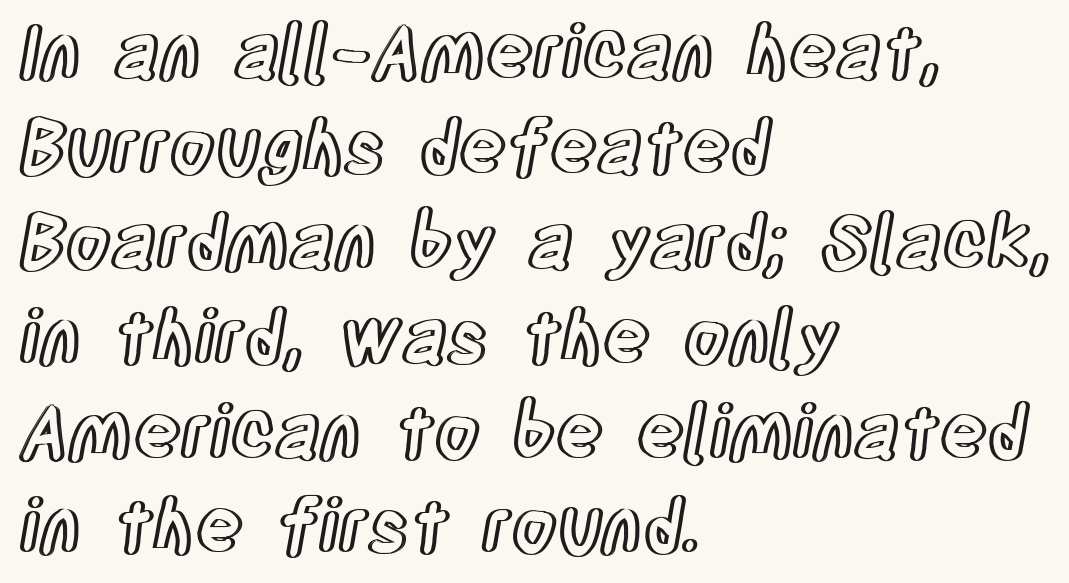
The space directly below the letters is spotless. Interline gaps are of average width in this sample. This rendering uses left alignment, leaving the right contour irregular. Letter spacing: default.
